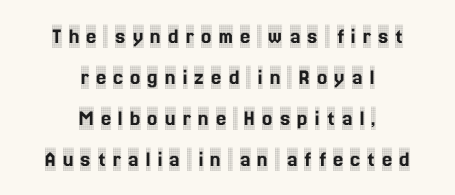
{"italic": "no", "underline": "no", "align": "center", "line_spacing_ratio": 1.78, "letter_spacing": "wide", "letter_spacing_em": 0.3, "glyph_px": 23}
